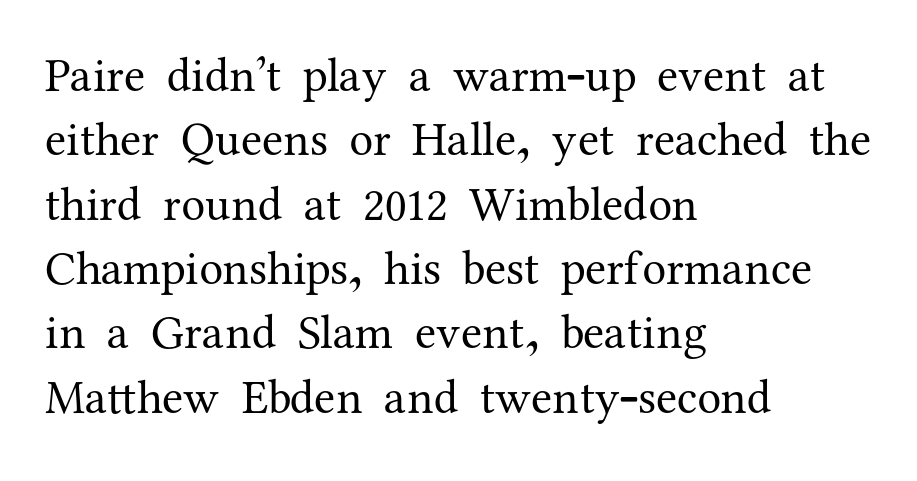
The image shows 48 px regular-weight serif type, upright; set left-aligned, normal line spacing (1.34x), normal letter spacing, not underlined; medium stroke contrast and a medium x-height.
